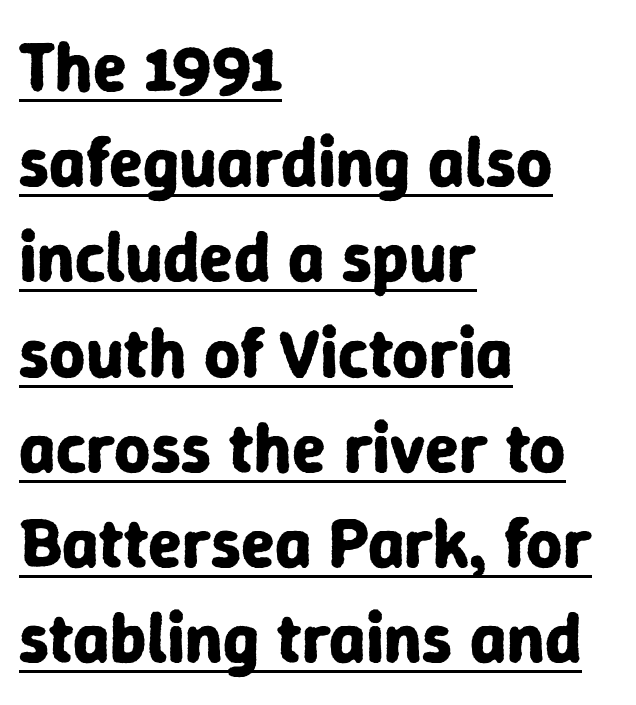
{"serif": "no", "italic": "no", "bold": "yes", "weight": "bold", "width": "normal", "stroke_contrast": "low", "x_height": "medium", "monospaced": "no", "underline": "yes", "align": "left", "line_spacing": "normal", "line_spacing_ratio": 1.36, "letter_spacing": "normal", "letter_spacing_em": 0.0, "glyph_px": 70}
